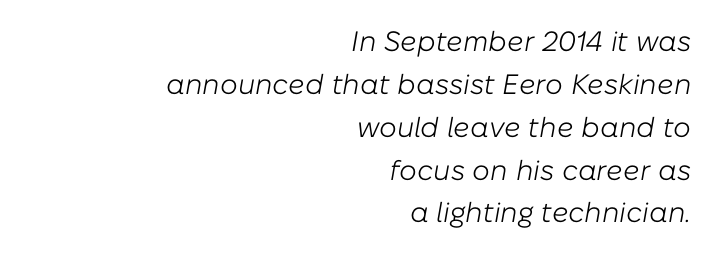
The axis of the letterforms is tilted away from vertical. Each row of text sits above clean, open space. The letterforms sit at book weight or below. Is the block centered? No — it sits flush against the right margin. This rendering leaves character spacing at its baseline value.
